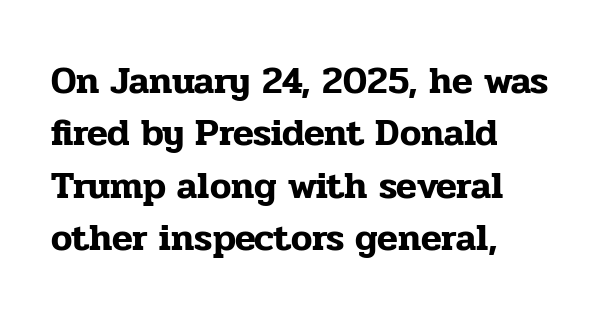
Q: Is the text italic (slanted)? A: No, it is upright.
Q: Is the typeface a serif or a sans-serif typeface? A: Serif.
Q: Is the text underlined? A: No.
Q: How is the paragraph aligned? A: Left-aligned.
Q: Is the spacing between letters normal or unusually wide? A: Normal.
Q: Is the spacing between lines tight, normal or loose? A: Normal.
Q: Width (condensed, normal, or wide)? A: Normal.
Q: Stroke contrast? A: Low.
Q: x-height? A: Medium.
Q: Monospaced? A: No.
